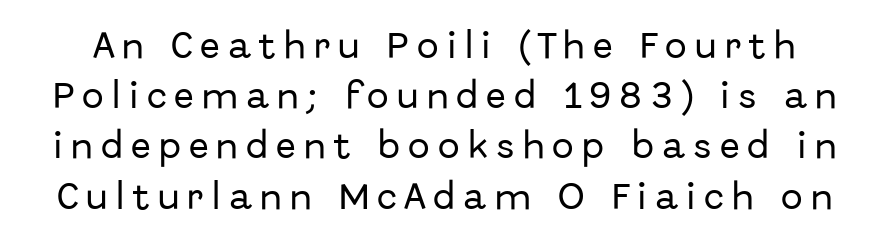
Q: Is the text italic (slanted)? A: No, it is upright.
Q: Is the typeface a serif or a sans-serif typeface? A: Sans-serif.
Q: Is the text underlined? A: No.
Q: Is the spacing between letters normal or unusually wide? A: Unusually wide.
Q: Width (condensed, normal, or wide)? A: Normal.
Q: Stroke contrast? A: Low.
Q: x-height? A: Medium.
Q: Monospaced? A: No.
